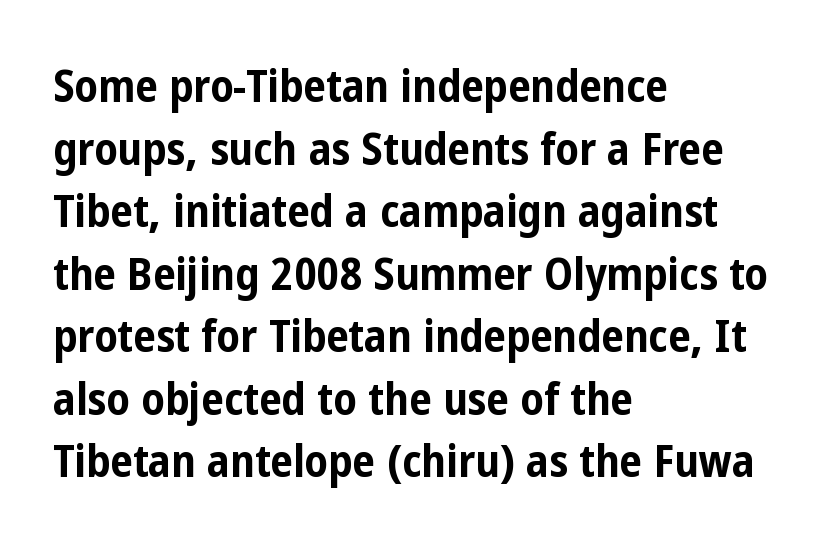
Q: Is the text bold? A: Yes.
Q: Is the text italic (slanted)? A: No, it is upright.
Q: Is the typeface a serif or a sans-serif typeface? A: Sans-serif.
Q: Is the text underlined? A: No.
Q: How is the paragraph aligned? A: Left-aligned.
Q: Is the spacing between letters normal or unusually wide? A: Normal.
Q: Is the spacing between lines tight, normal or loose? A: Normal.
Q: Width (condensed, normal, or wide)? A: Condensed.
Q: Stroke contrast? A: Low.
Q: x-height? A: Medium.
Q: Monospaced? A: No.
